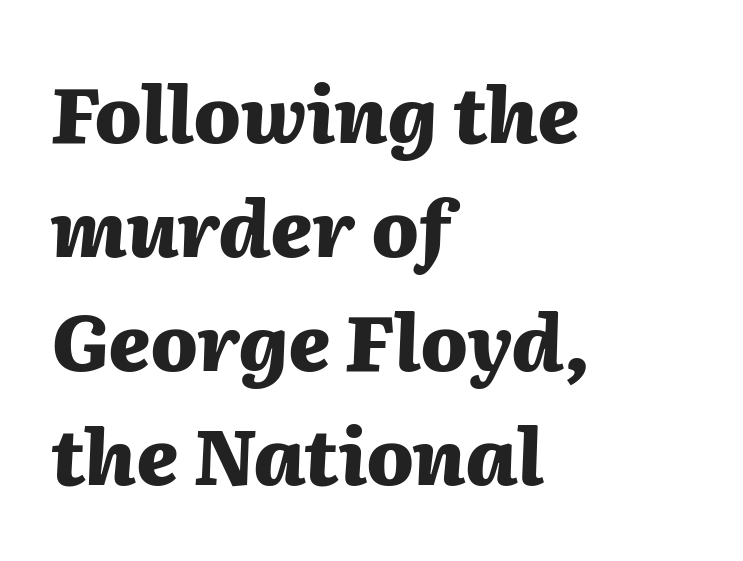
Q: Is the text bold? A: Yes.
Q: Is the text italic (slanted)? A: Yes, it leans right by about 2 degrees.
Q: Is the text underlined? A: No.
Q: How is the paragraph aligned? A: Left-aligned.
Q: Is the spacing between letters normal or unusually wide? A: Normal.
Q: Is the spacing between lines tight, normal or loose? A: Normal.
Q: Width (condensed, normal, or wide)? A: Normal.
Q: Stroke contrast? A: Medium.
Q: x-height? A: Medium.
Q: Monospaced? A: No.
